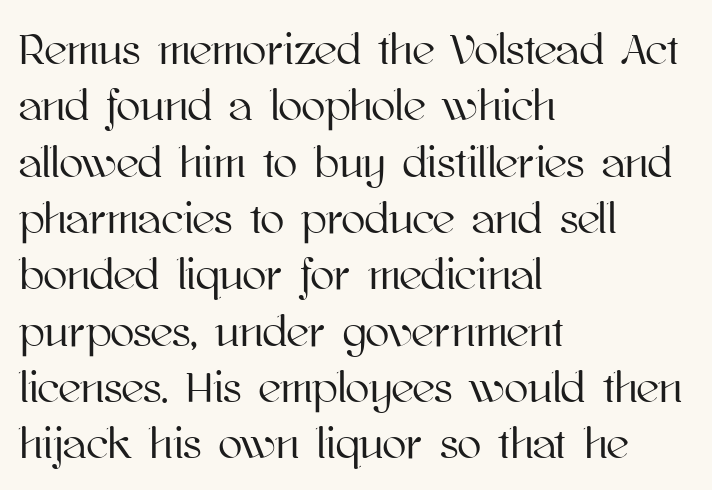
Character widths vary here, with narrow letters taking less room than wide ones. Quick note: underline off. Quick note: interline space is typical. Look at the tracking — it's just the regular setting, nothing added. Each line starts at the same left margin while the right side varies.
